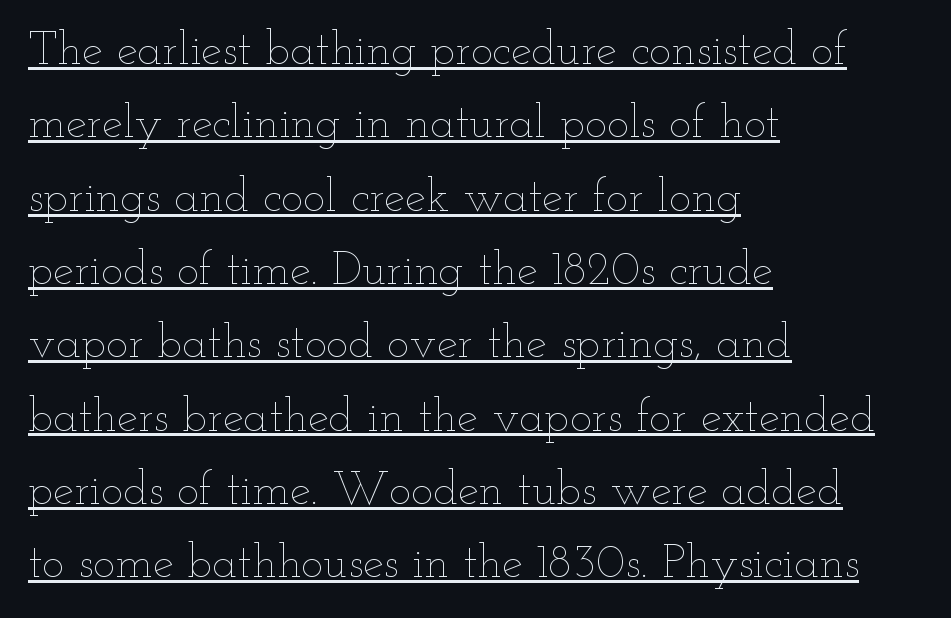
{"italic": "no", "bold": "no", "weight": "thin", "width": "wide", "stroke_contrast": "low", "x_height": "small", "monospaced": "no", "underline": "yes", "align": "left", "line_spacing": "normal", "line_spacing_ratio": 1.56, "letter_spacing": "normal", "letter_spacing_em": 0.0, "glyph_px": 47}
